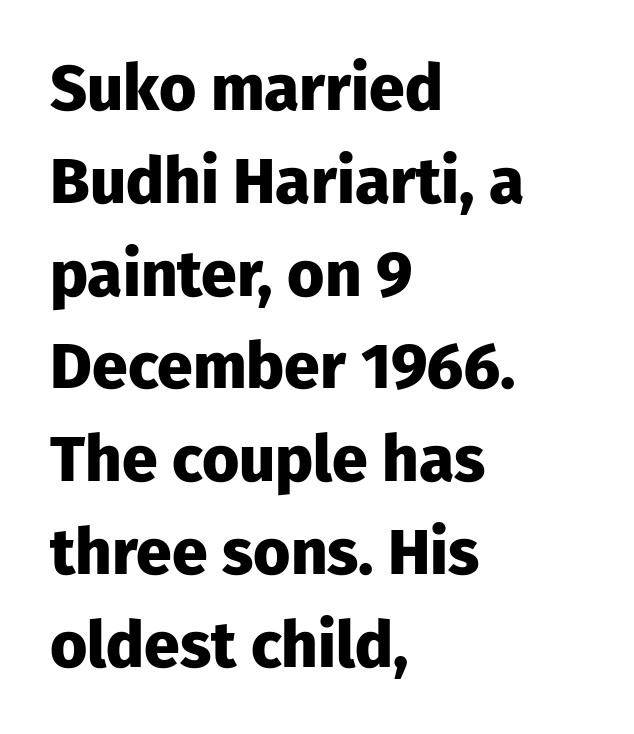
You could not count columns in this text — the font is proportionally spaced. Honestly, there is no underline to notice here at all. The sample has been set heavy, in full bold. The rendering keeps characters at their native spacing. Horizontally, the lines are justified to the leading edge only. Unlike a traditional serif, this face leaves its strokes unadorned.
